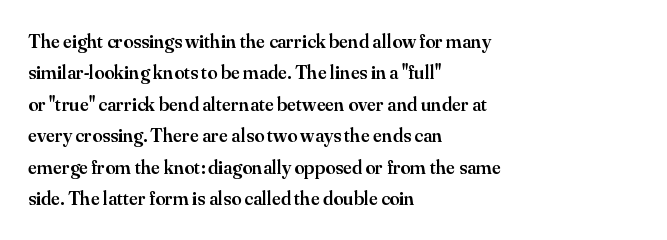
The image shows 20 px text type, upright; set left-aligned, normal line spacing (1.57x), normal letter spacing, not underlined.
